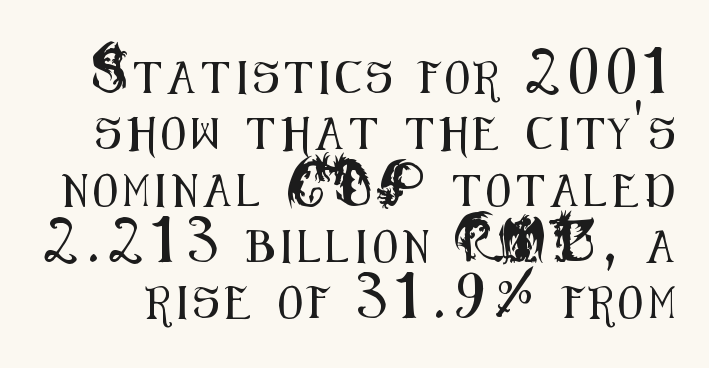
The image shows 32 px condensed sans-serif type, upright; set line spacing 1.76x, not underlined; medium stroke contrast and a small x-height.
